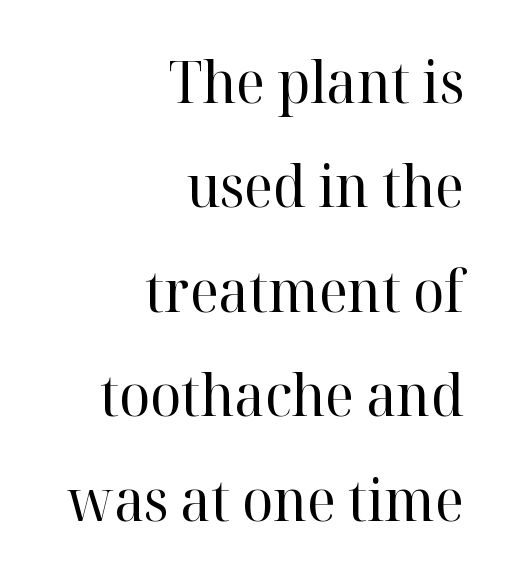
The image shows 58 px regular-weight serif type, upright; set right-aligned, line spacing 1.8x, normal letter spacing, not underlined; high stroke contrast and a medium x-height.
